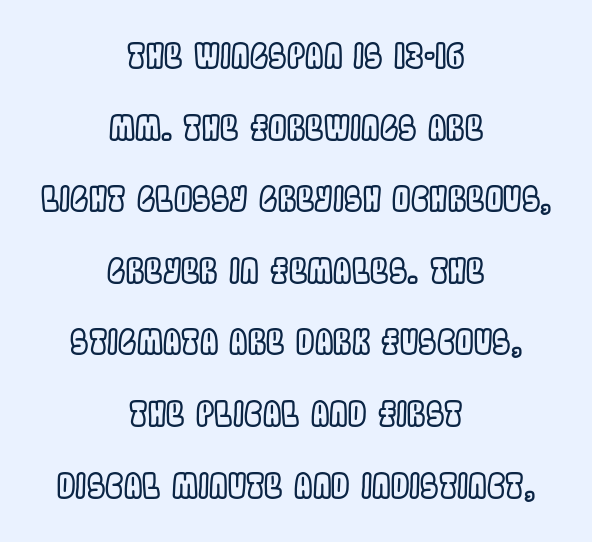
Q: Is the text italic (slanted)? A: No, it is upright.
Q: Is the text underlined? A: No.
Q: How is the paragraph aligned? A: Centered.
Q: Is the spacing between letters normal or unusually wide? A: Normal.
Q: Is the spacing between lines tight, normal or loose? A: Loose.
Q: Width (condensed, normal, or wide)? A: Condensed.
Q: x-height? A: Large.
Q: Monospaced? A: No.
